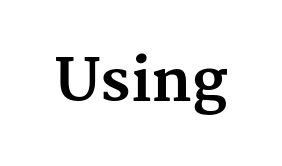
The image shows 58 px bold serif type, upright; set normal letter spacing, not underlined; medium stroke contrast and a medium x-height.
